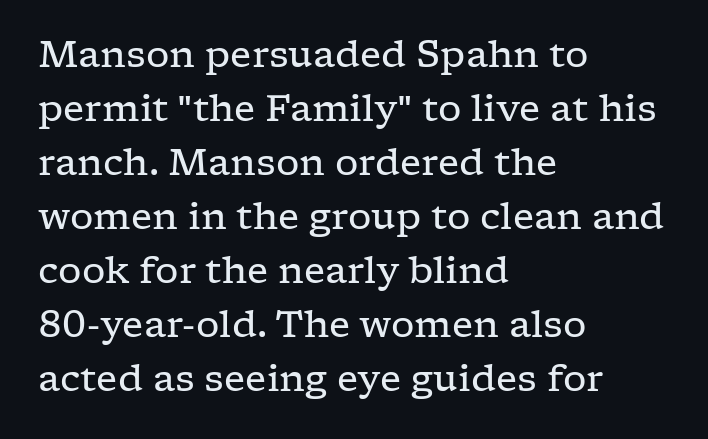
Decoration check: the copy has no underline. Compared with typical paragraphs, the rows here are spaced about the same. Counters stay open thanks to moderate or lighter strokes. This sample uses a serif face. Designer's note — italics off, roman on. The passage is arranged the way most books set body copy — flush left.
